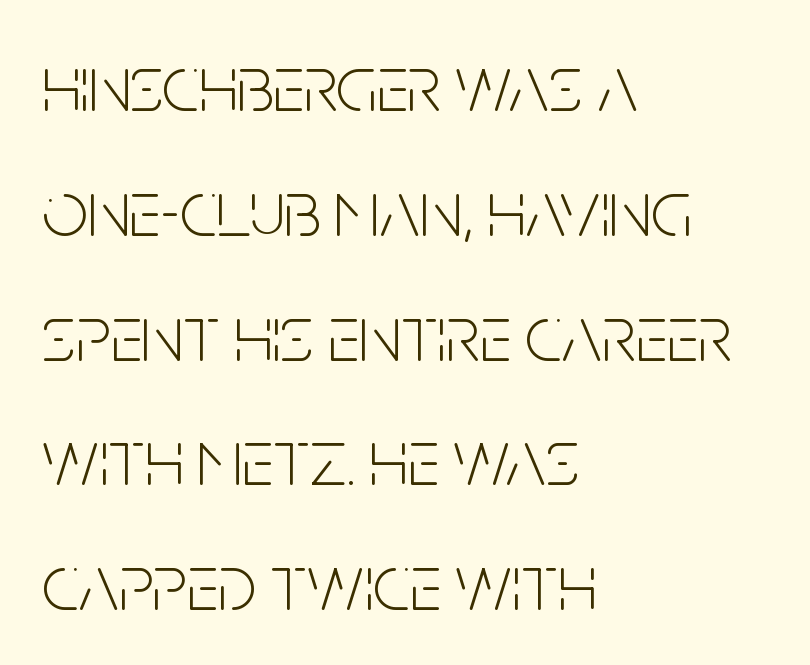
{"serif": "no", "italic": "no", "bold": "no", "weight": "light", "width": "condensed", "stroke_contrast": "low", "x_height": "large", "monospaced": "no", "underline": "no", "align": "left", "line_spacing": "normal", "line_spacing_ratio": 1.56, "letter_spacing": "normal", "letter_spacing_em": 0.0, "glyph_px": 80}
